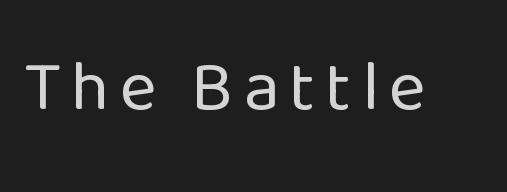
The typeface chosen for these lines omits serifs. A typesetter would call this proportional, since set widths differ per character. Ordinary non-slanted type is in use. Underline: absent.
